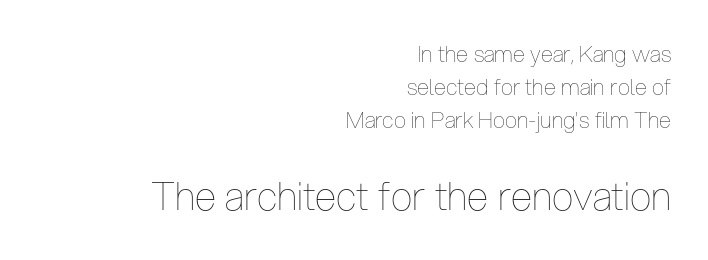
The image shows 39 px thin, condensed type, upright; set right-aligned, normal line spacing (1.49x), normal letter spacing, not underlined; the second (bottom) block is 1.77x larger; low stroke contrast and a medium x-height.
